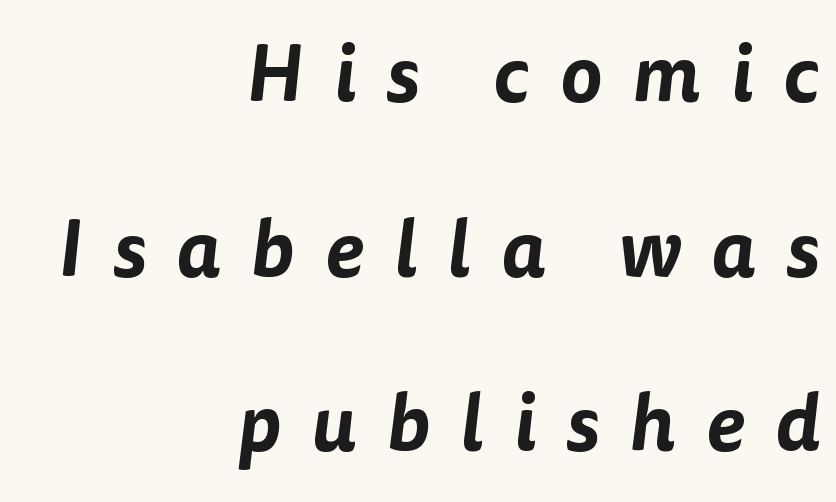
The image shows 79 px sans-serif type; set right-aligned, loose line spacing (2.21x), unusually wide letter spacing (+0.38 em), not underlined; low stroke contrast and a medium x-height.
